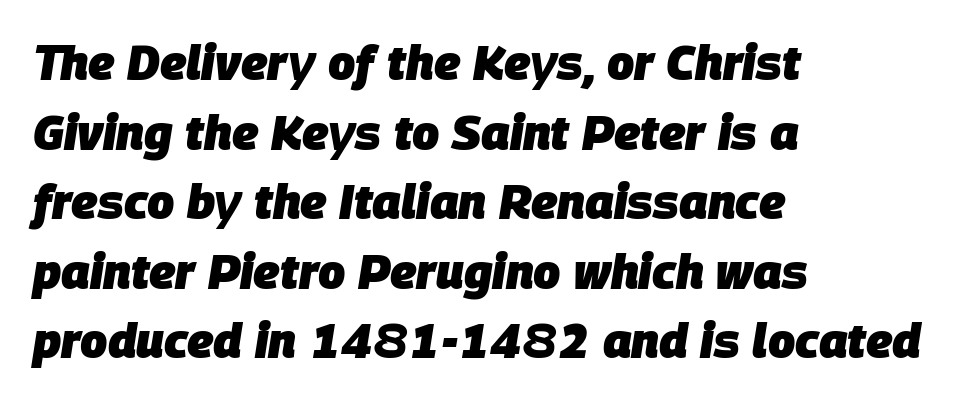
Note the varied advance widths — an 'i' is clearly narrower than an 'm'. There's an unmistakable incline to the writing here. This sample uses plain, unmodified letter spacing. A student would call this left alignment; a typographer would say flush left, rag right. The foot of each line stays bare and open. Reading down the column, the eye jumps a familiar distance to each next line.
